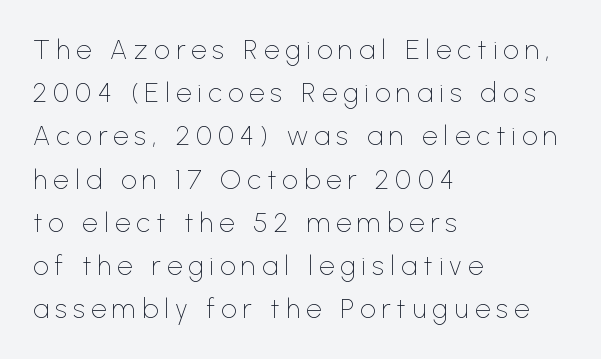
{"italic": "no", "bold": "no", "underline": "no", "align": "left", "line_spacing": "normal", "line_spacing_ratio": 1.6, "letter_spacing": "wide", "letter_spacing_em": 0.23, "glyph_px": 27}
